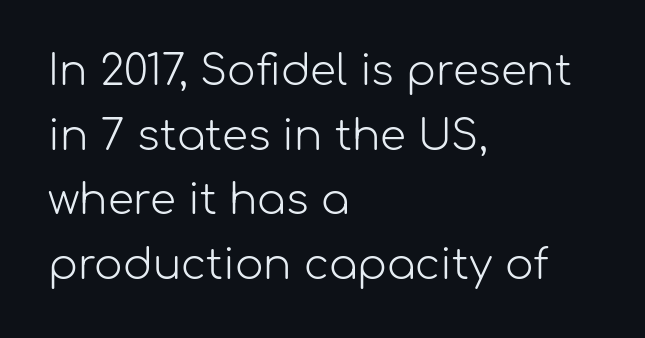
The image shows 42 px light sans-serif type, upright; set left-aligned, normal line spacing (1.54x), normal letter spacing, not underlined; low stroke contrast and a medium x-height.
